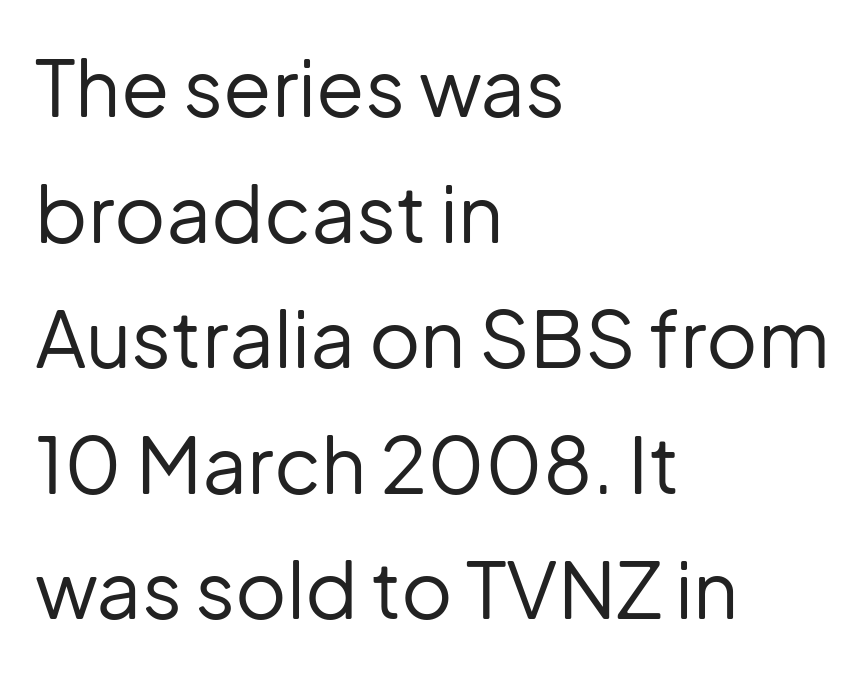
In terms of letterform style, serifs are entirely absent. The tracking reads as untouched default to a designer's eye. The cut favours lightness, reaching ordinary text weight at its darkest. Layout note: lines flush left.
